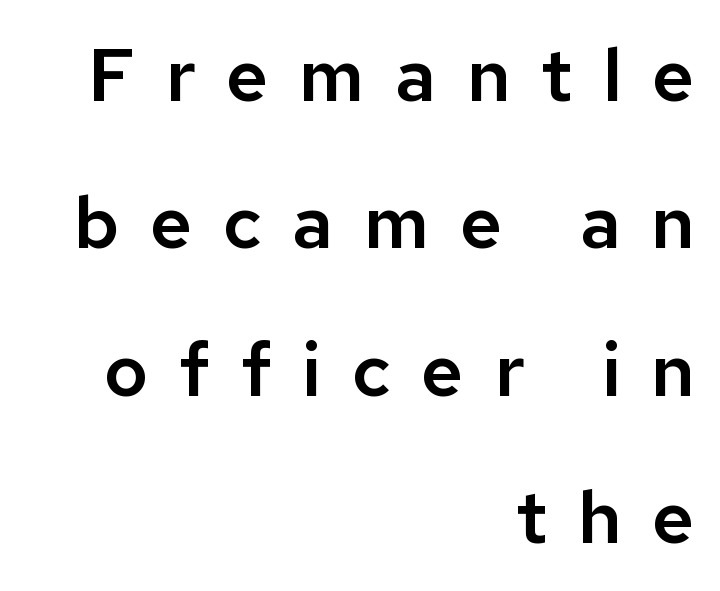
{"serif": "no", "italic": "no", "width": "normal", "stroke_contrast": "low", "x_height": "medium", "monospaced": "no", "underline": "no", "align": "right", "line_spacing": "loose", "line_spacing_ratio": 1.99, "letter_spacing": "wide", "letter_spacing_em": 0.41, "glyph_px": 74}
